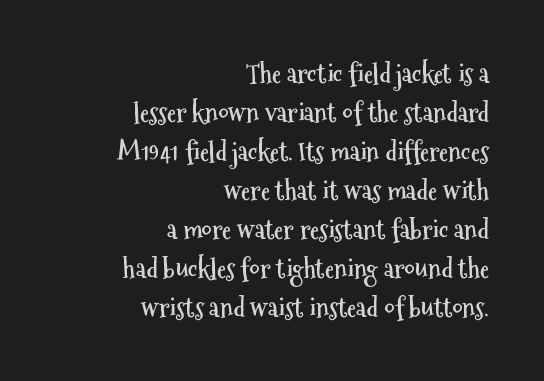
This is roman type, the default non-slanted kind. No word sits above an underline. The letters sit at their default tracking, neither squeezed nor spread. Regarding leading, the lines here are spaced in the standard way. Its strokes are broad and dark, the hallmark of bold type.
